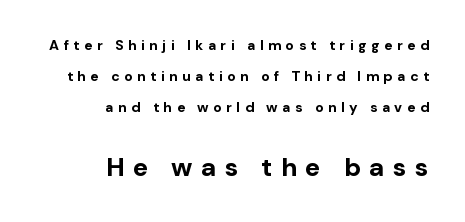
Look at the stroke-to-counter ratio: heavy, a bold. The paragraph has a hard right edge and a soft left edge. Tracking here is generous; glyphs stand well apart from one another. Ordinary non-slanted type is in use.
